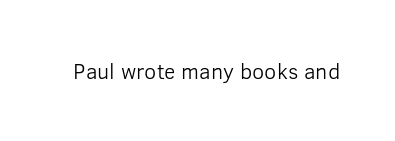
The image shows 22 px text type, upright; set normal letter spacing, not underlined.
